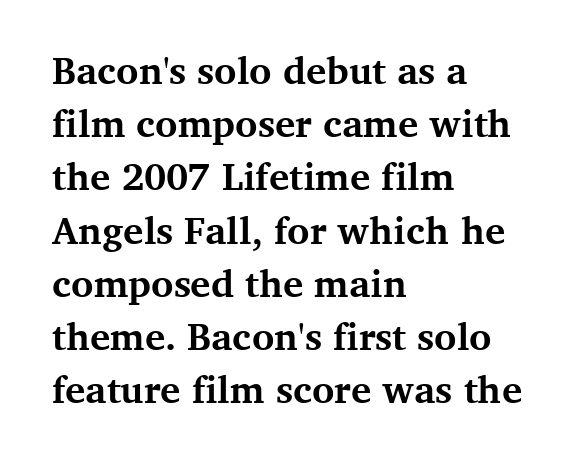
Reading down the column, the eye jumps a familiar distance to each next line. This is serif lettering, the kind often seen in printed books. I'd describe the lettering as bold — thick and assertive. Nothing unusual about the tracking: characters are spaced as the font intends.
